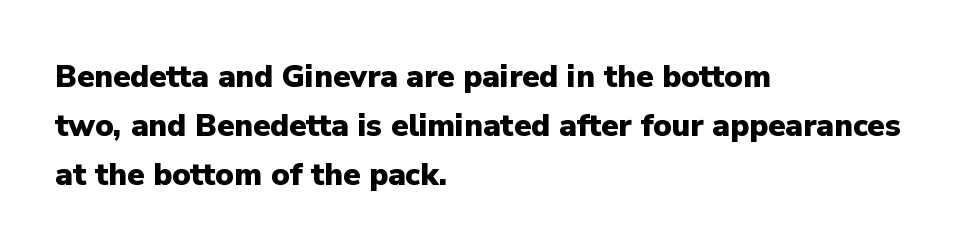
Q: Is the text bold? A: Yes.
Q: Is the text italic (slanted)? A: No, it is upright.
Q: Is the typeface a serif or a sans-serif typeface? A: Sans-serif.
Q: Is the text underlined? A: No.
Q: How is the paragraph aligned? A: Left-aligned.
Q: Is the spacing between letters normal or unusually wide? A: Normal.
Q: Is the spacing between lines tight, normal or loose? A: Normal.
Q: Width (condensed, normal, or wide)? A: Normal.
Q: Stroke contrast? A: Low.
Q: x-height? A: Medium.
Q: Monospaced? A: No.
